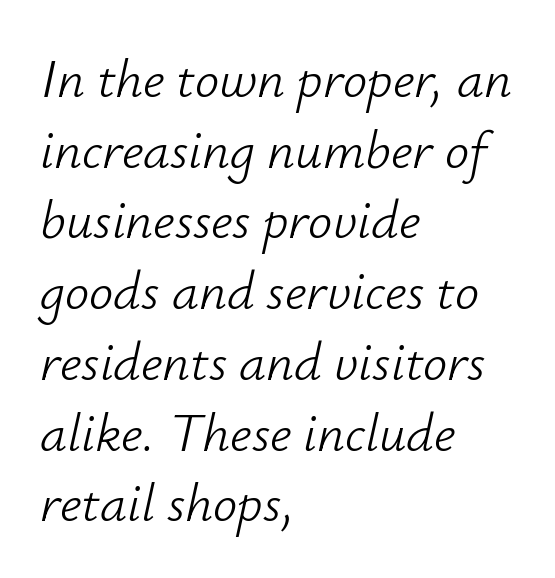
{"italic": "yes", "lean": "right", "slant_degrees": 12, "bold": "no", "weight": "light", "width": "normal", "stroke_contrast": "low", "x_height": "small", "monospaced": "no", "underline": "no", "align": "left", "line_spacing": "normal", "line_spacing_ratio": 1.31, "letter_spacing": "normal", "letter_spacing_em": 0.0, "glyph_px": 54}
